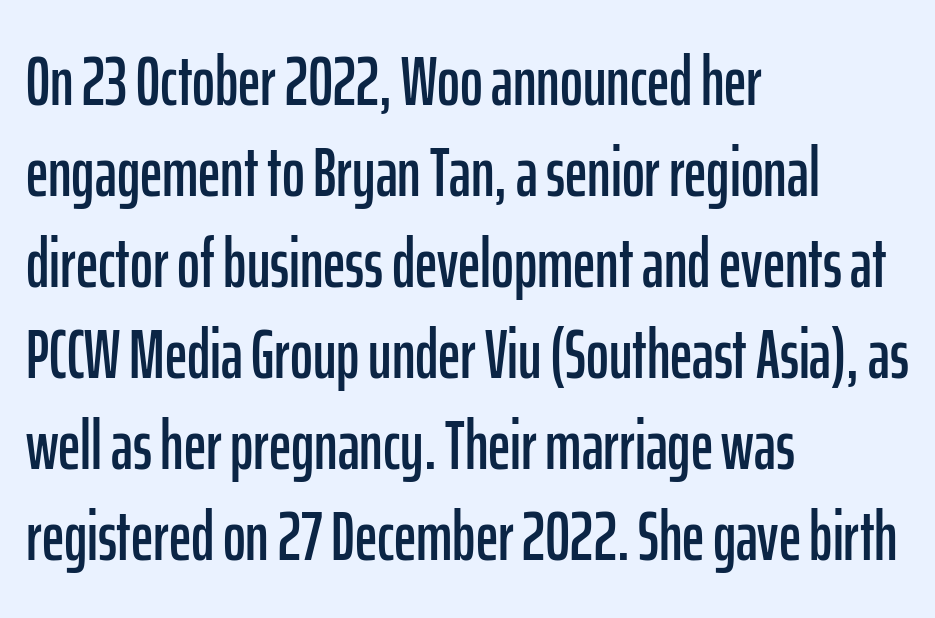
The image shows 69 px condensed sans-serif type, upright; set left-aligned, normal line spacing (1.32x), normal letter spacing, not underlined; low stroke contrast and a medium x-height.
